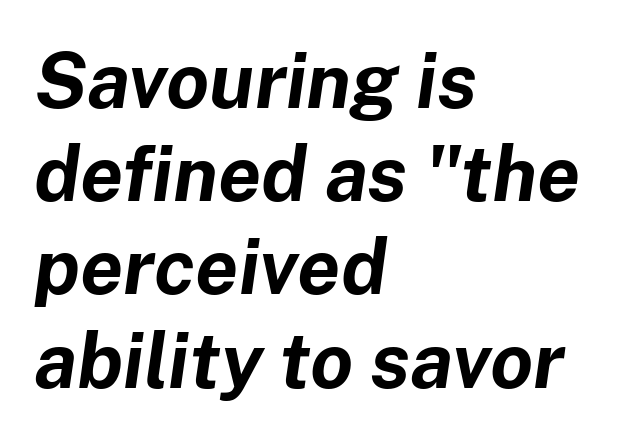
Q: Is the text bold? A: Yes.
Q: Is the text italic (slanted)? A: Yes, it leans right by about 8 degrees.
Q: Is the text underlined? A: No.
Q: How is the paragraph aligned? A: Left-aligned.
Q: Is the spacing between letters normal or unusually wide? A: Normal.
Q: Width (condensed, normal, or wide)? A: Normal.
Q: Stroke contrast? A: Low.
Q: x-height? A: Medium.
Q: Monospaced? A: No.
